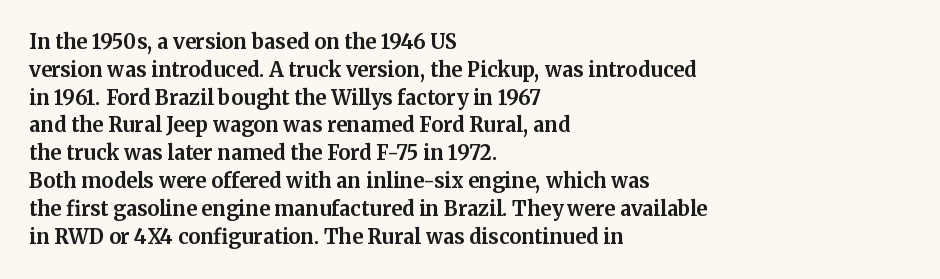
The image shows 20 px bold type, upright; set left-aligned, normal line spacing (1.39x), normal letter spacing, not underlined.
